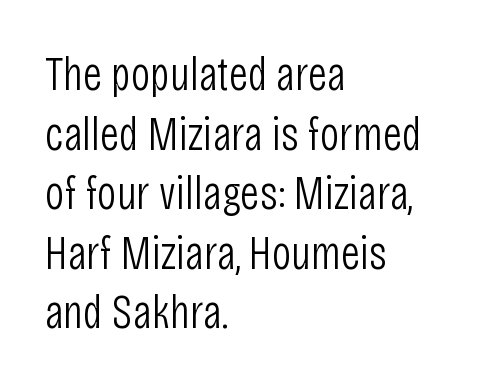
The image shows 48 px light, condensed sans-serif type, upright; set left-aligned, line spacing 1.24x, normal letter spacing, not underlined; low stroke contrast and a large x-height.
